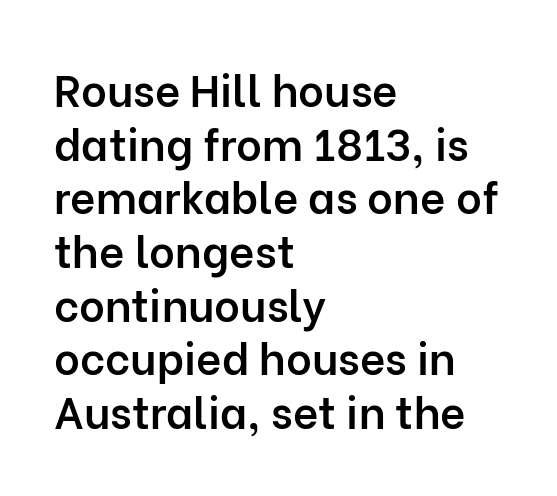
{"serif": "no", "italic": "no", "bold": "semi", "weight": "semibold", "width": "normal", "stroke_contrast": "low", "x_height": "medium", "monospaced": "no", "underline": "no", "align": "left", "line_spacing_ratio": 1.22, "letter_spacing": "normal", "letter_spacing_em": 0.0, "glyph_px": 44}
